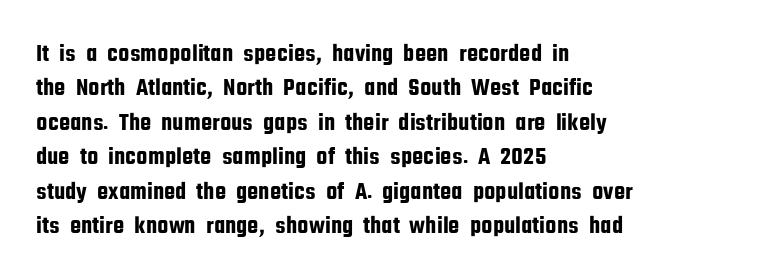
The image shows 25 px text type, upright; set left-aligned, normal line spacing (1.38x), normal letter spacing, not underlined.
